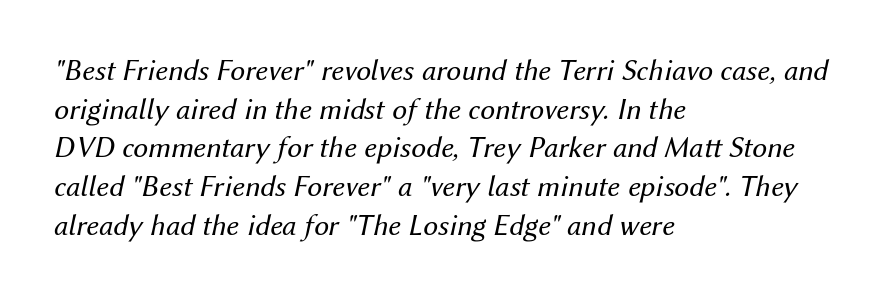
The image shows 30 px regular-weight type, italic (leaning right); set left-aligned, normal line spacing (1.29x), normal letter spacing, not underlined; medium stroke contrast and a medium x-height.
